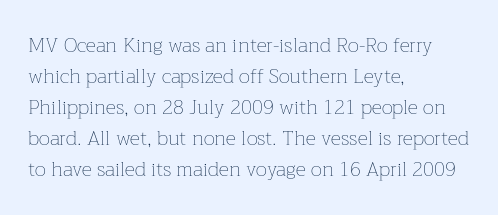
Q: Is the text bold? A: No.
Q: Is the text italic (slanted)? A: No, it is upright.
Q: Is the text underlined? A: No.
Q: How is the paragraph aligned? A: Left-aligned.
Q: Is the spacing between letters normal or unusually wide? A: Normal.
Q: Is the spacing between lines tight, normal or loose? A: Normal.
